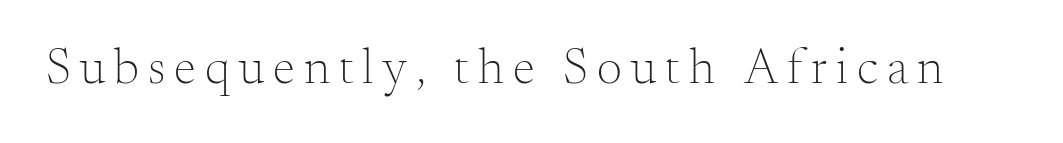
Q: Is the text bold? A: No.
Q: Is the text italic (slanted)? A: No, it is upright.
Q: Is the typeface a serif or a sans-serif typeface? A: Serif.
Q: Is the text underlined? A: No.
Q: Width (condensed, normal, or wide)? A: Normal.
Q: Stroke contrast? A: Medium.
Q: x-height? A: Small.
Q: Monospaced? A: No.
